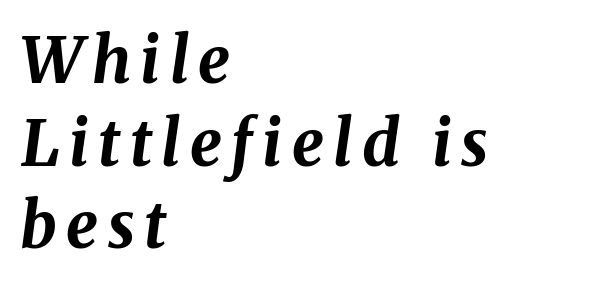
Q: Is the text bold? A: Yes.
Q: Is the text italic (slanted)? A: Yes, it leans right by about 8 degrees.
Q: Is the text underlined? A: No.
Q: How is the paragraph aligned? A: Left-aligned.
Q: Is the spacing between lines tight, normal or loose? A: Normal.
Q: Width (condensed, normal, or wide)? A: Normal.
Q: Stroke contrast? A: Medium.
Q: x-height? A: Medium.
Q: Monospaced? A: No.
